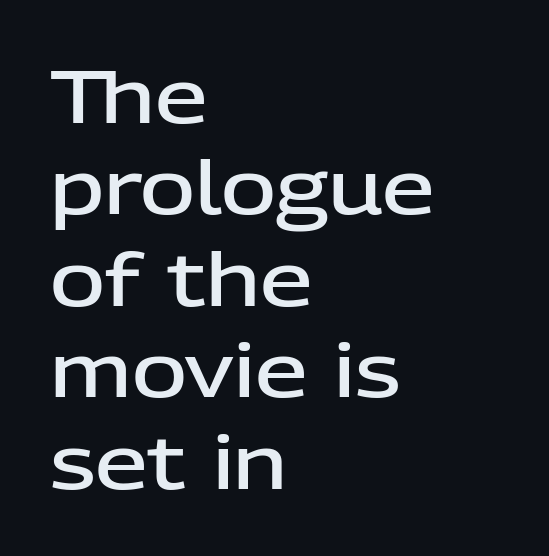
{"serif": "no", "italic": "no", "bold": "semi", "weight": "semibold", "width": "normal", "stroke_contrast": "low", "x_height": "medium", "monospaced": "no", "underline": "no", "align": "left", "line_spacing_ratio": 1.22, "letter_spacing": "normal", "letter_spacing_em": 0.0, "glyph_px": 75}
